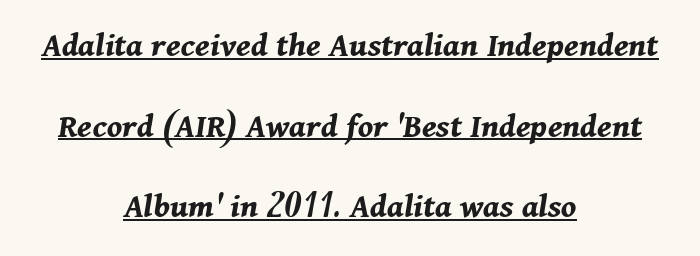
Character widths vary here, with narrow letters taking less room than wide ones. The glyphs are accompanied by a horizontal stroke just below them. What's the leading like? Stretched, with rows far apart. Weight check: bold — yes, fully.
